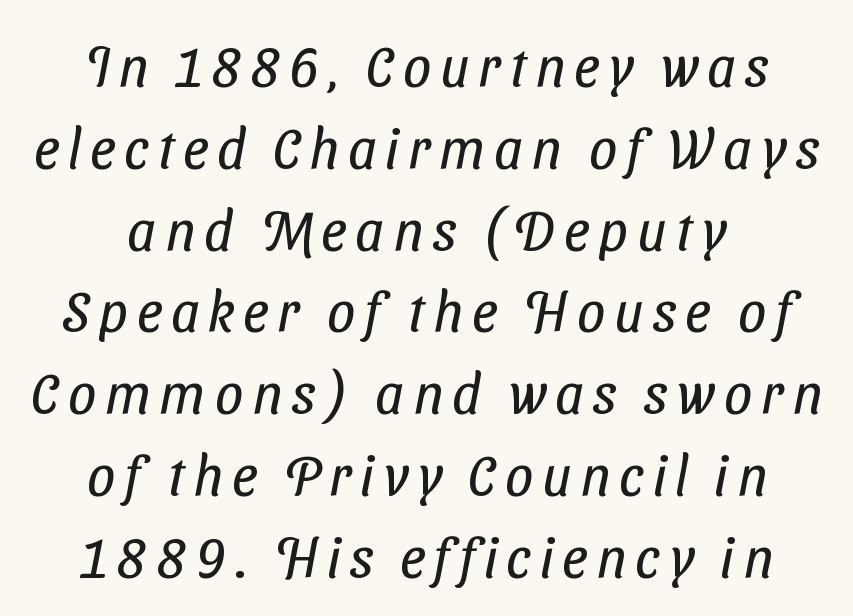
Q: Is the text bold? A: No.
Q: Is the typeface a serif or a sans-serif typeface? A: Sans-serif.
Q: Is the text underlined? A: No.
Q: Is the spacing between lines tight, normal or loose? A: Normal.
Q: Width (condensed, normal, or wide)? A: Condensed.
Q: Stroke contrast? A: Low.
Q: x-height? A: Medium.
Q: Monospaced? A: No.
